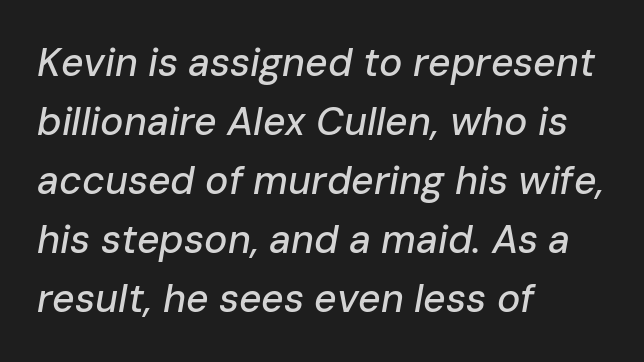
Q: Is the text italic (slanted)? A: Yes, it leans right by about 10 degrees.
Q: Is the text underlined? A: No.
Q: How is the paragraph aligned? A: Left-aligned.
Q: Is the spacing between letters normal or unusually wide? A: Normal.
Q: Is the spacing between lines tight, normal or loose? A: Normal.
Q: Width (condensed, normal, or wide)? A: Normal.
Q: Stroke contrast? A: Low.
Q: x-height? A: Medium.
Q: Monospaced? A: No.
